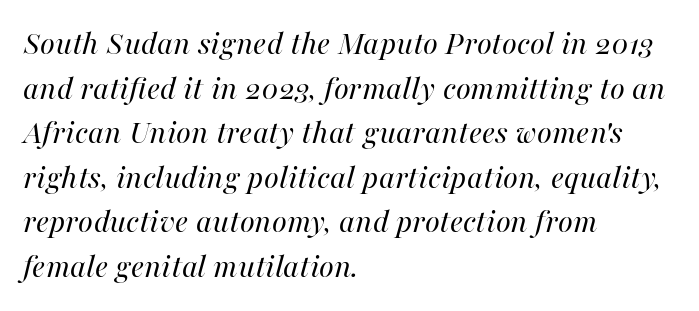
Q: Is the text bold? A: No.
Q: Is the text italic (slanted)? A: Yes, it leans right by about 16 degrees.
Q: Is the text underlined? A: No.
Q: How is the paragraph aligned? A: Left-aligned.
Q: Is the spacing between letters normal or unusually wide? A: Normal.
Q: Is the spacing between lines tight, normal or loose? A: Normal.
Q: Width (condensed, normal, or wide)? A: Normal.
Q: Stroke contrast? A: High.
Q: x-height? A: Medium.
Q: Monospaced? A: No.
